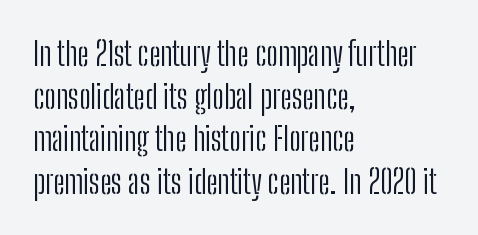
{"serif": "no", "italic": "no", "bold": "no", "weight": "light", "width": "condensed", "stroke_contrast": "low", "x_height": "medium", "monospaced": "no", "underline": "no", "align": "left", "line_spacing": "normal", "line_spacing_ratio": 1.29, "letter_spacing": "normal", "letter_spacing_em": 0.0, "glyph_px": 33}
